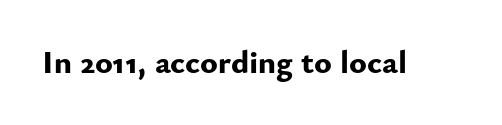
The image shows 33 px bold sans-serif type, upright; set normal letter spacing, not underlined; low stroke contrast and a small x-height.
